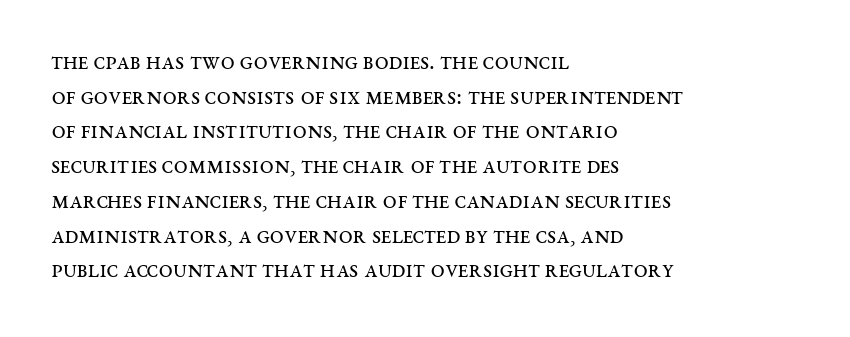
Q: Is the text bold? A: No.
Q: Is the text italic (slanted)? A: No, it is upright.
Q: Is the text underlined? A: No.
Q: How is the paragraph aligned? A: Left-aligned.
Q: Is the spacing between letters normal or unusually wide? A: Normal.
Q: Is the spacing between lines tight, normal or loose? A: Normal.
